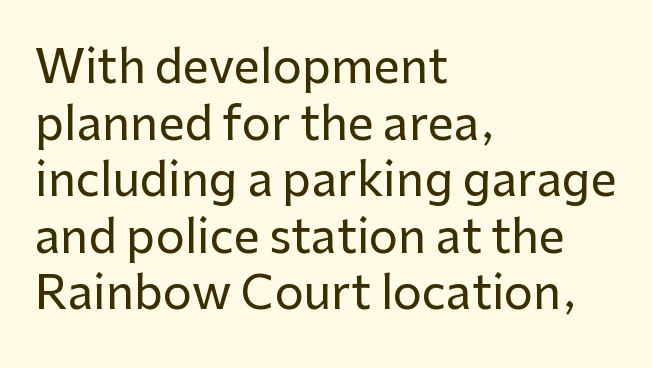
Q: Is the text italic (slanted)? A: No, it is upright.
Q: Is the typeface a serif or a sans-serif typeface? A: Sans-serif.
Q: Is the text underlined? A: No.
Q: How is the paragraph aligned? A: Left-aligned.
Q: Is the spacing between letters normal or unusually wide? A: Normal.
Q: Width (condensed, normal, or wide)? A: Normal.
Q: Stroke contrast? A: Low.
Q: x-height? A: Medium.
Q: Monospaced? A: No.
